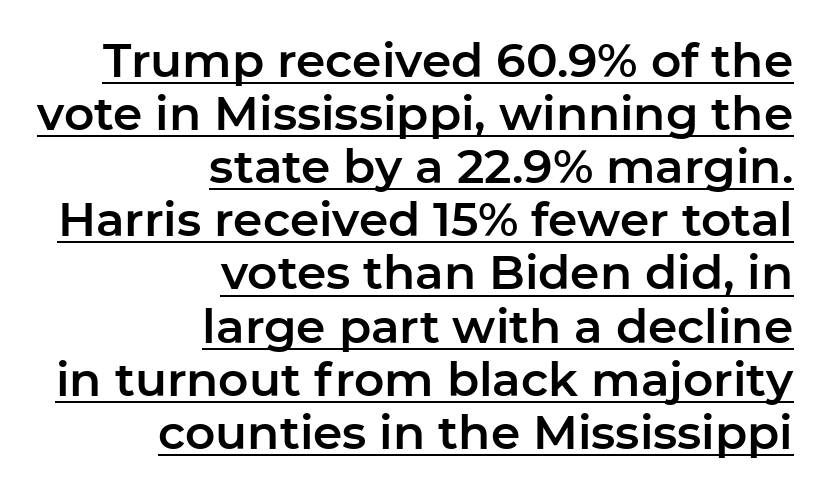
The image shows 47 px sans-serif type, upright; set right-aligned, tight line spacing (1.13x), normal letter spacing, underlined; low stroke contrast and a medium x-height.
